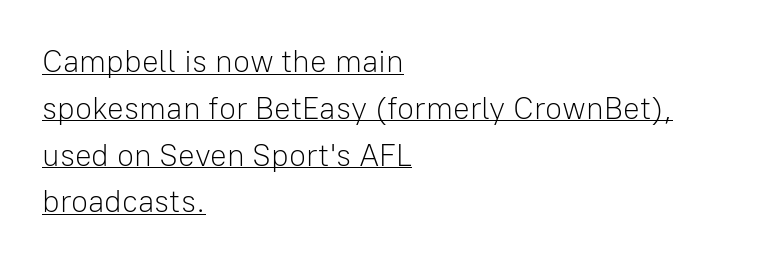
Q: Is the text bold? A: No.
Q: Is the text italic (slanted)? A: No, it is upright.
Q: Is the typeface a serif or a sans-serif typeface? A: Sans-serif.
Q: Is the text underlined? A: Yes.
Q: How is the paragraph aligned? A: Left-aligned.
Q: Is the spacing between letters normal or unusually wide? A: Normal.
Q: Is the spacing between lines tight, normal or loose? A: Normal.
Q: Width (condensed, normal, or wide)? A: Normal.
Q: Stroke contrast? A: Low.
Q: x-height? A: Medium.
Q: Monospaced? A: No.
